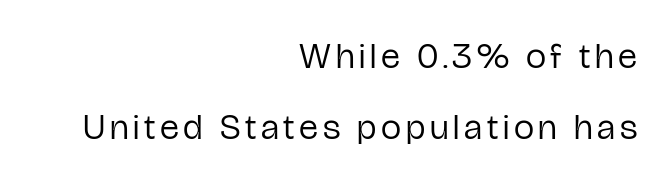
The image shows 36 px regular-weight, condensed sans-serif type, upright; set right-aligned, loose line spacing (1.98x), not underlined; low stroke contrast and a medium x-height.
